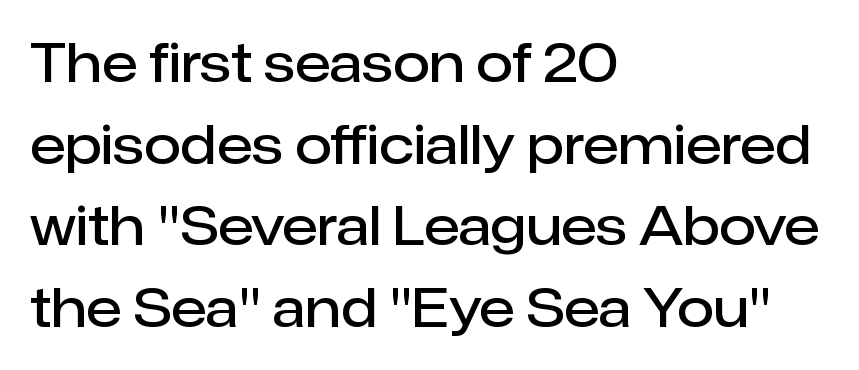
Q: Is the text bold? A: Semi-bold.
Q: Is the text italic (slanted)? A: No, it is upright.
Q: Is the typeface a serif or a sans-serif typeface? A: Sans-serif.
Q: Is the text underlined? A: No.
Q: How is the paragraph aligned? A: Left-aligned.
Q: Is the spacing between letters normal or unusually wide? A: Normal.
Q: Is the spacing between lines tight, normal or loose? A: Normal.
Q: Width (condensed, normal, or wide)? A: Normal.
Q: Stroke contrast? A: Low.
Q: x-height? A: Medium.
Q: Monospaced? A: No.
